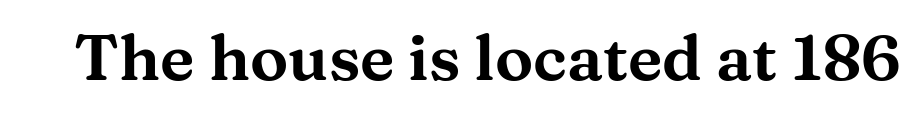
{"serif": "yes", "italic": "no", "width": "wide", "stroke_contrast": "medium", "x_height": "medium", "monospaced": "no", "underline": "no", "letter_spacing": "normal", "letter_spacing_em": 0.0, "glyph_px": 64}
